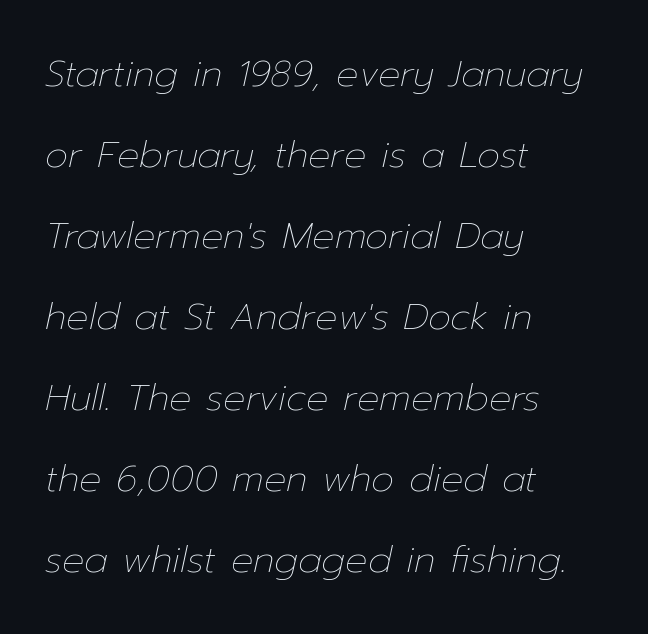
Designer's note — italics engaged. Casual observation: everything's shoved over to the left. The face used here is rendered with its standard letterfit. Note the varied advance widths — an 'i' is clearly narrower than an 'm'. The gap between lines stays unmarked. The typesetting does not lean heavy: it is not bold.
